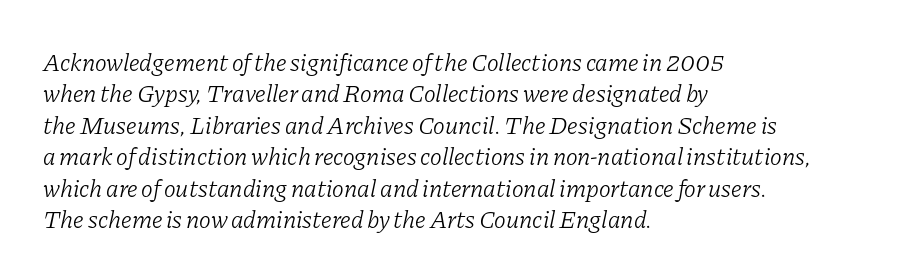
The area under the type is left untouched. Emphasis-style slanted type is in use. If you measured baseline to baseline, you'd find a middling distance. Letters have the restrained weight of plain body copy at most. Reading down the block, your eye returns to a fixed left position each line.
